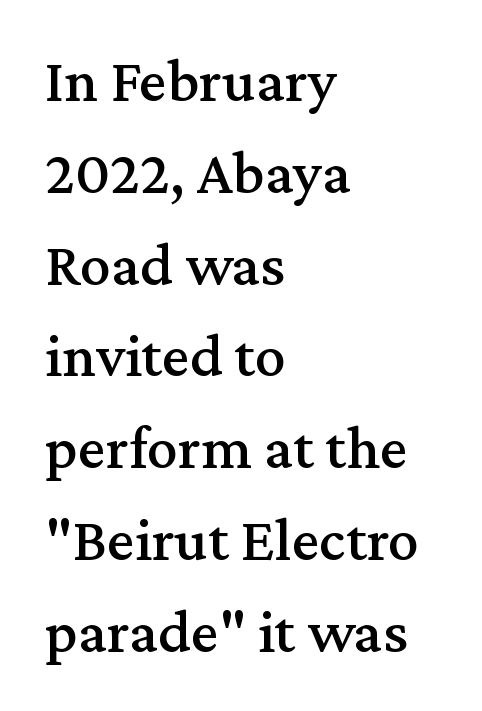
The image shows 62 px serif type, upright; set left-aligned, normal line spacing (1.48x), normal letter spacing, not underlined; medium stroke contrast and a medium x-height.
